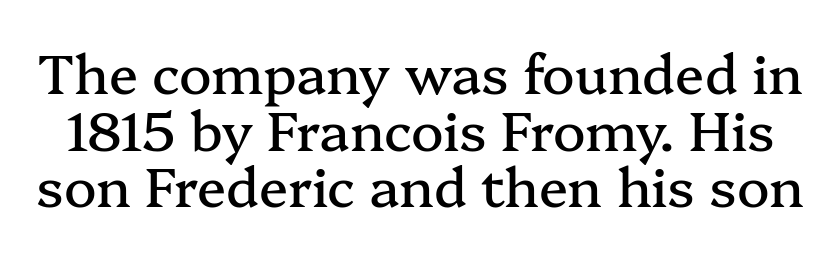
Q: Is the text italic (slanted)? A: No, it is upright.
Q: Is the typeface a serif or a sans-serif typeface? A: Serif.
Q: Is the text underlined? A: No.
Q: Is the spacing between letters normal or unusually wide? A: Normal.
Q: Is the spacing between lines tight, normal or loose? A: Tight.
Q: Width (condensed, normal, or wide)? A: Normal.
Q: Stroke contrast? A: Medium.
Q: x-height? A: Medium.
Q: Monospaced? A: No.
